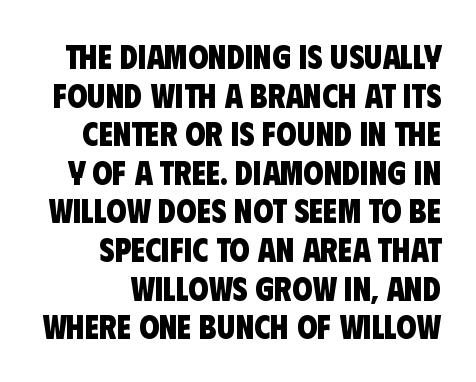
The passage shown is typeset with a sans-serif family. A dark, heavy texture on the line: the type is bold. The rendering uses natural spacing where letterforms have individual widths. Unmarked baselines from the first word to the last. No extra tracking has been applied to these lines.
